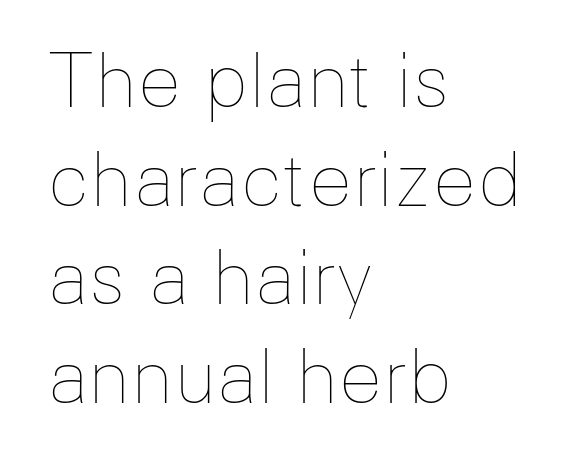
Q: Is the text bold? A: No.
Q: Is the text italic (slanted)? A: No, it is upright.
Q: Is the text underlined? A: No.
Q: How is the paragraph aligned? A: Left-aligned.
Q: Is the spacing between letters normal or unusually wide? A: Normal.
Q: Is the spacing between lines tight, normal or loose? A: Normal.
Q: Width (condensed, normal, or wide)? A: Normal.
Q: Stroke contrast? A: Low.
Q: x-height? A: Medium.
Q: Monospaced? A: No.
